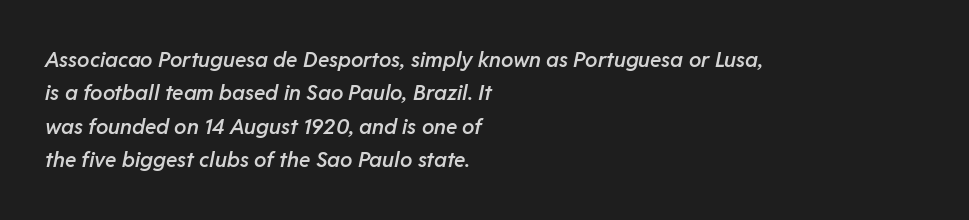
{"italic": "yes", "lean": "right", "slant_degrees": 11, "bold": "semi", "underline": "no", "align": "left", "line_spacing": "normal", "line_spacing_ratio": 1.59, "letter_spacing": "normal", "letter_spacing_em": 0.0, "glyph_px": 21}
